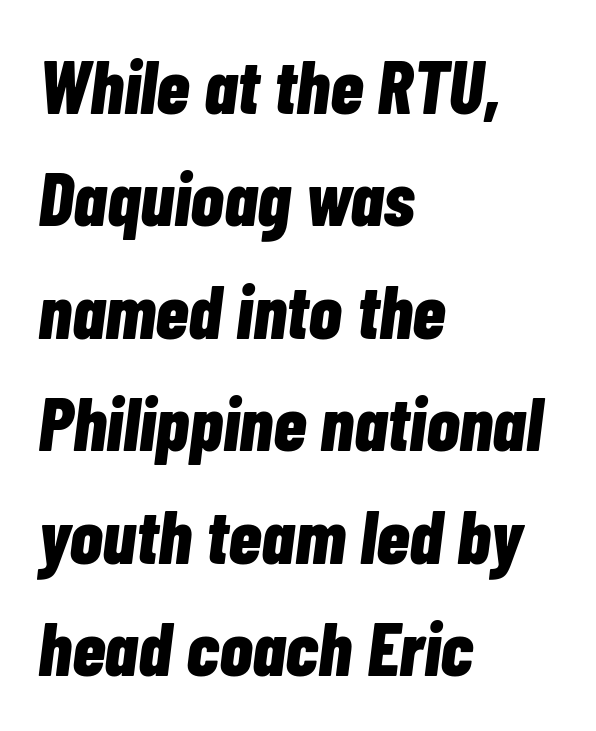
Q: Is the text bold? A: Yes.
Q: Is the text italic (slanted)? A: Yes, it leans right by about 7 degrees.
Q: Is the text underlined? A: No.
Q: How is the paragraph aligned? A: Left-aligned.
Q: Is the spacing between letters normal or unusually wide? A: Normal.
Q: Is the spacing between lines tight, normal or loose? A: Normal.
Q: Width (condensed, normal, or wide)? A: Condensed.
Q: Stroke contrast? A: Low.
Q: x-height? A: Medium.
Q: Monospaced? A: No.
